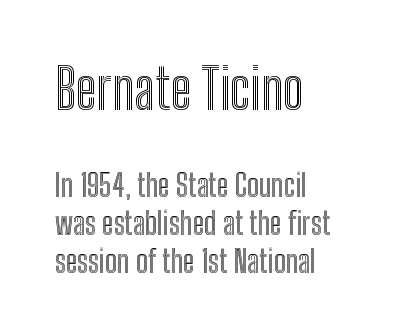
A clean baseline with only descenders dipping below it. A roman cut, with each character standing at attention. Layout note: lines flush left. The initial chunk of copy outweighs the following chunk in type size. The letterforms sit shoulder to shoulder at normal distance. You could not count columns in this text — the font is proportionally spaced.
